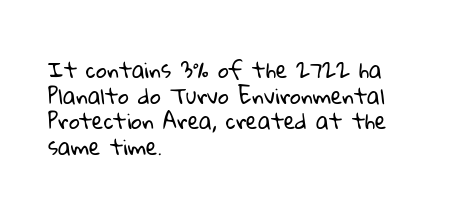
The image shows 21 px text type; set left-aligned, line spacing 1.22x, normal letter spacing, not underlined.
